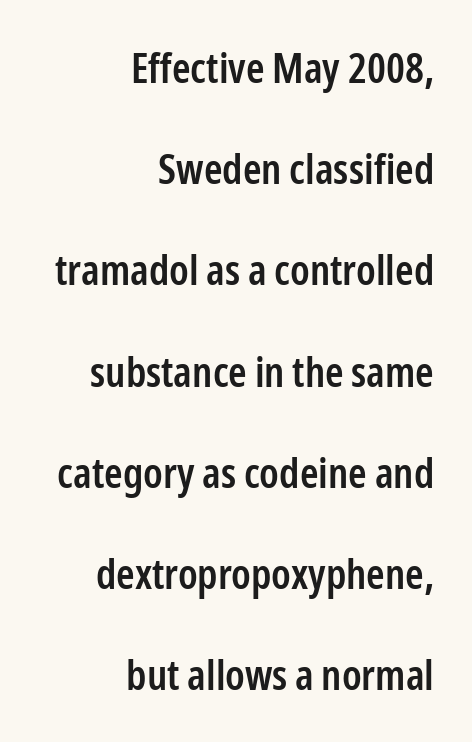
The image shows 42 px semibold, condensed sans-serif type, upright; set right-aligned, loose line spacing (2.41x), normal letter spacing, not underlined; low stroke contrast and a medium x-height.
